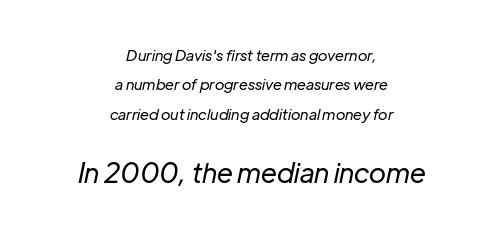
{"italic": "yes", "lean": "right", "slant_degrees": 12, "bold": "no", "underline": "no", "align": "center", "line_spacing": "loose", "line_spacing_ratio": 1.96, "letter_spacing": "normal", "letter_spacing_em": 0.0, "larger_block": "second", "size_ratio": 1.8, "glyph_px": 27}
